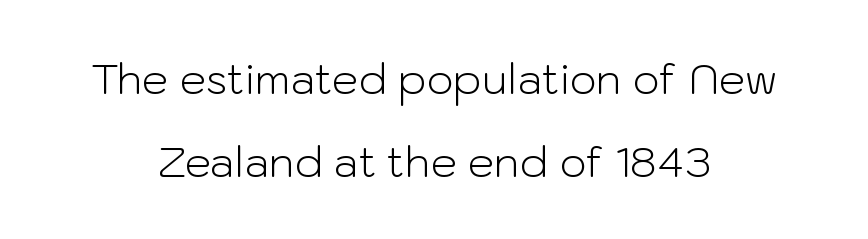
{"serif": "no", "italic": "no", "bold": "no", "weight": "light", "width": "normal", "stroke_contrast": "low", "x_height": "medium", "monospaced": "no", "underline": "no", "align": "center", "line_spacing": "loose", "line_spacing_ratio": 1.97, "letter_spacing": "normal", "letter_spacing_em": 0.0, "glyph_px": 42}
